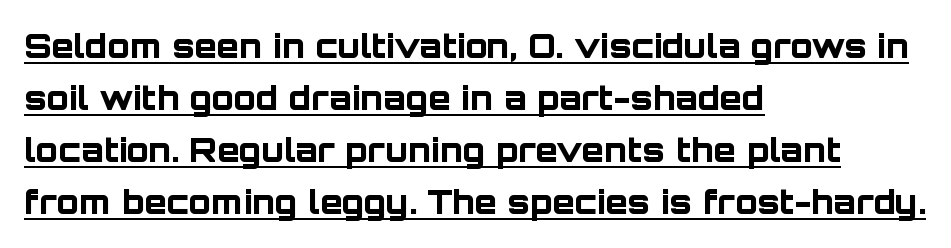
It's the straight-up-and-down kind of type. Tracking value appears to be zero — textbook default spacing. Glance below the letters and you will spot a drawn line. Do the characters align in a grid? No, the font is proportional. Every letter is thick-stroked: bold, no question.
